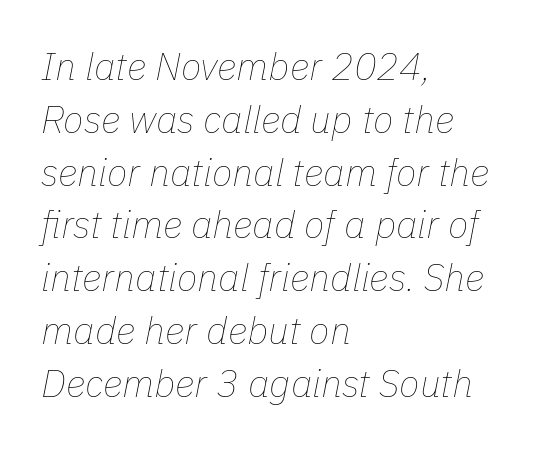
{"italic": "yes", "lean": "right", "slant_degrees": 11, "bold": "no", "weight": "thin", "width": "normal", "stroke_contrast": "low", "x_height": "medium", "monospaced": "no", "underline": "no", "align": "left", "line_spacing": "normal", "line_spacing_ratio": 1.39, "letter_spacing": "normal", "letter_spacing_em": 0.0, "glyph_px": 38}
